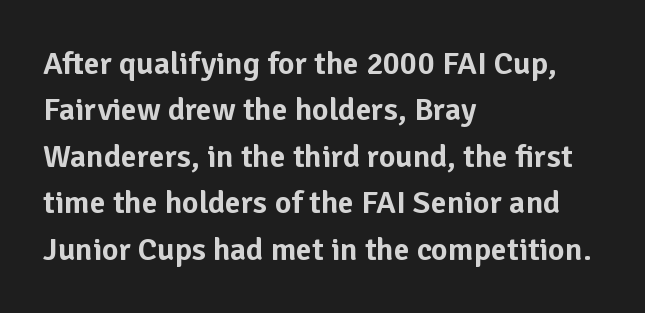
Q: Is the text italic (slanted)? A: No, it is upright.
Q: Is the typeface a serif or a sans-serif typeface? A: Sans-serif.
Q: Is the text underlined? A: No.
Q: How is the paragraph aligned? A: Left-aligned.
Q: Is the spacing between letters normal or unusually wide? A: Normal.
Q: Is the spacing between lines tight, normal or loose? A: Normal.
Q: Width (condensed, normal, or wide)? A: Normal.
Q: Stroke contrast? A: Low.
Q: x-height? A: Medium.
Q: Monospaced? A: No.
